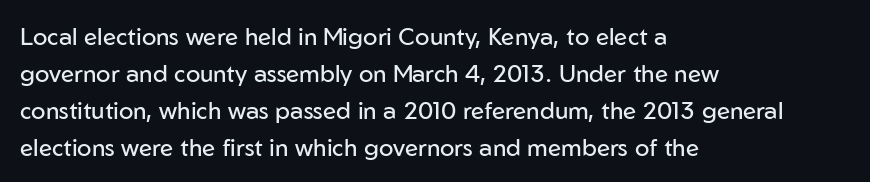
{"italic": "no", "bold": "no", "underline": "no", "align": "left", "line_spacing": "normal", "line_spacing_ratio": 1.54, "letter_spacing": "normal", "letter_spacing_em": 0.0, "glyph_px": 24}
